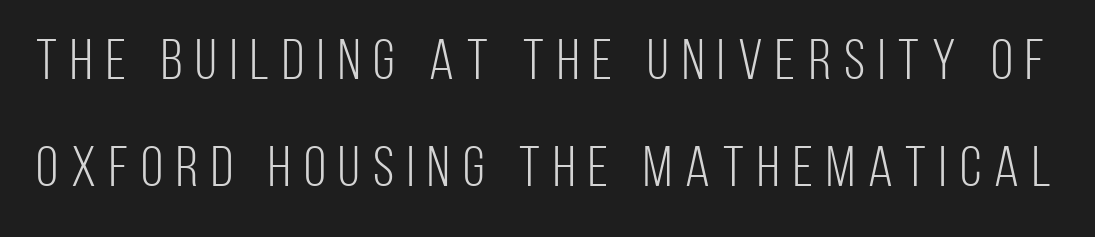
{"serif": "no", "italic": "no", "bold": "no", "weight": "light", "width": "condensed", "stroke_contrast": "low", "x_height": "large", "monospaced": "no", "underline": "no", "line_spacing_ratio": 1.87, "letter_spacing": "wide", "letter_spacing_em": 0.23, "glyph_px": 57}
